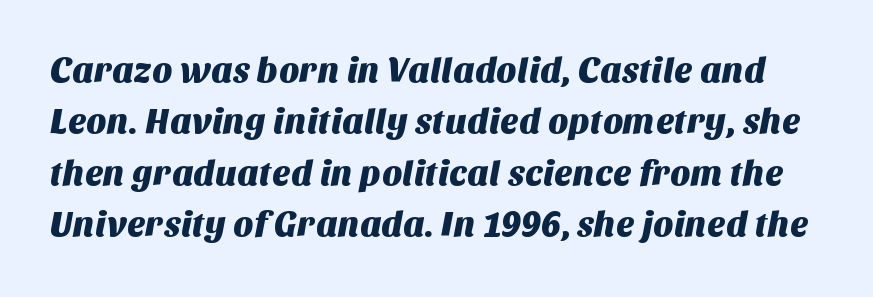
{"serif": "no", "width": "normal", "stroke_contrast": "medium", "x_height": "large", "monospaced": "no", "underline": "no", "line_spacing": "normal", "line_spacing_ratio": 1.47, "letter_spacing": "normal", "letter_spacing_em": 0.0, "glyph_px": 35}
